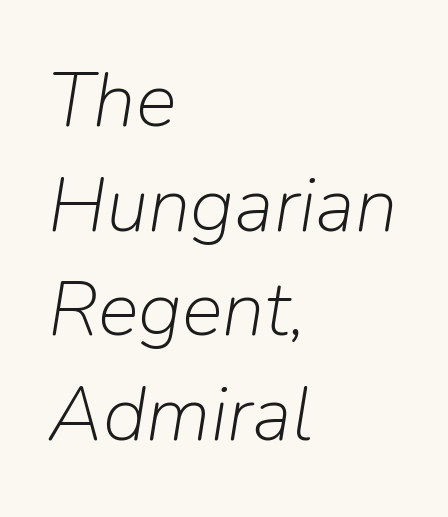
Looking at the ascenders, they clearly lean. Caption: face not bold, strokes unweighted. The glyphs are unaccompanied by any horizontal stroke below them. Reading down the column, the eye jumps a familiar distance to each next line. Teacher's note: observe the even left margin — that is flush-left alignment.
